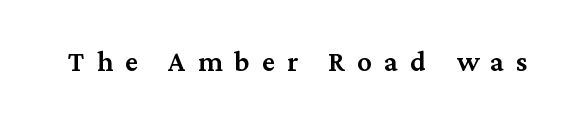
Is the letter spacing exaggerated? Yes — the characters are pushed far apart. How heavy is the stroke? Medium-heavy — a semibold, shy of bold. Proportional: the letters do not fall into vertical columns. The string is rendered with underlining switched off. Stroke terminals: seriffed.
